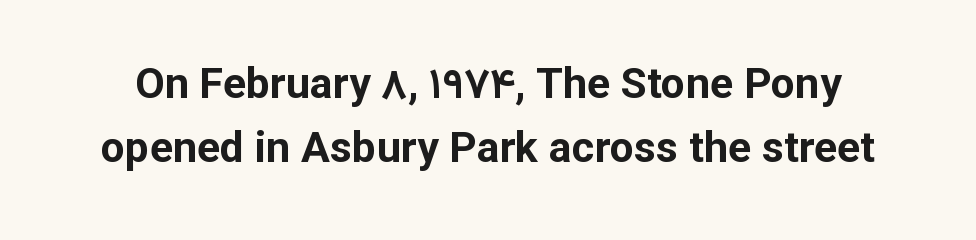
The image shows 43 px bold sans-serif type, upright; set normal line spacing (1.49x), normal letter spacing, not underlined; low stroke contrast and a medium x-height.
